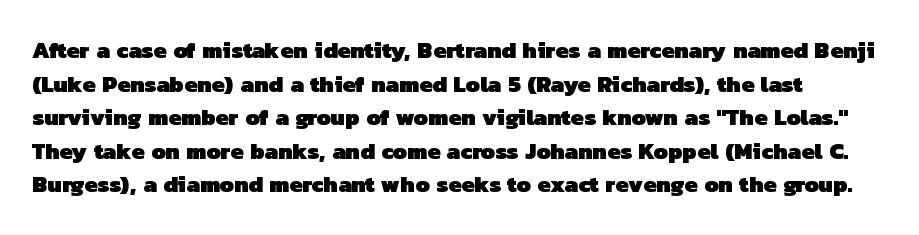
Students, this is bold: see how much ink each stroke carries. Each word holds together tightly as a unit, with standard inter-letter gaps. Bare-footed words on every line. The rendering uses a moderate line-height, typical for paragraphs.
